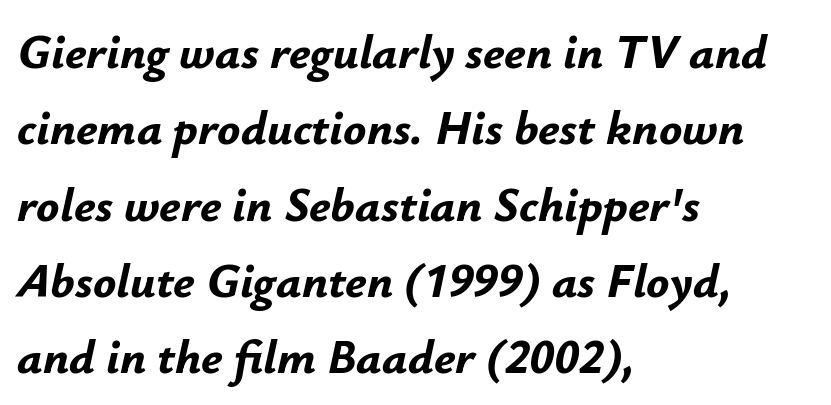
Evenly set lines give the paragraph a standard silhouette. Look at the stroke-to-counter ratio: heavy, a bold. Would a proofreader flag this as italicized? Yes. The area under the type is left untouched. The face used here is proportionally spaced, like ordinary book or web type.
